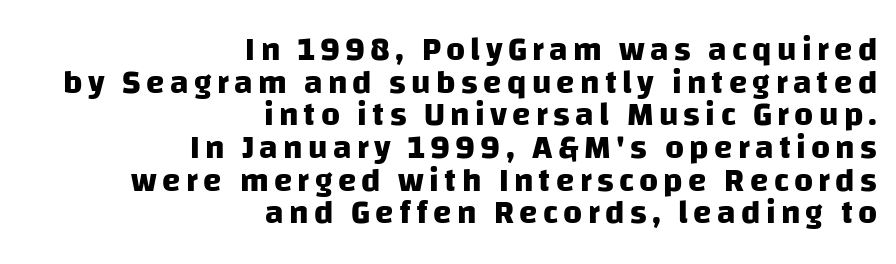
Q: Is the text bold? A: Yes.
Q: Is the typeface a serif or a sans-serif typeface? A: Sans-serif.
Q: Is the text underlined? A: No.
Q: How is the paragraph aligned? A: Right-aligned.
Q: Is the spacing between lines tight, normal or loose? A: Tight.
Q: Width (condensed, normal, or wide)? A: Normal.
Q: Stroke contrast? A: Low.
Q: x-height? A: Large.
Q: Monospaced? A: No.
